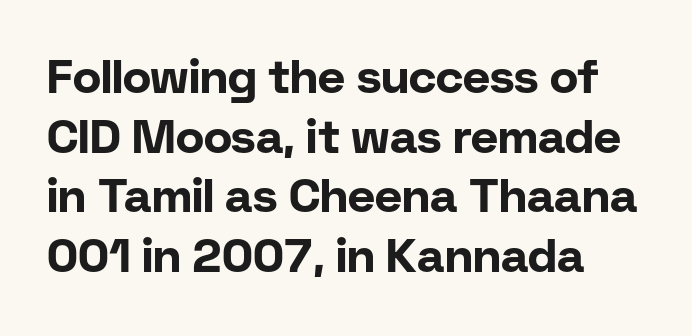
The image shows 47 px bold sans-serif type, upright; set left-aligned, normal line spacing (1.27x), normal letter spacing, not underlined; low stroke contrast and a medium x-height.
